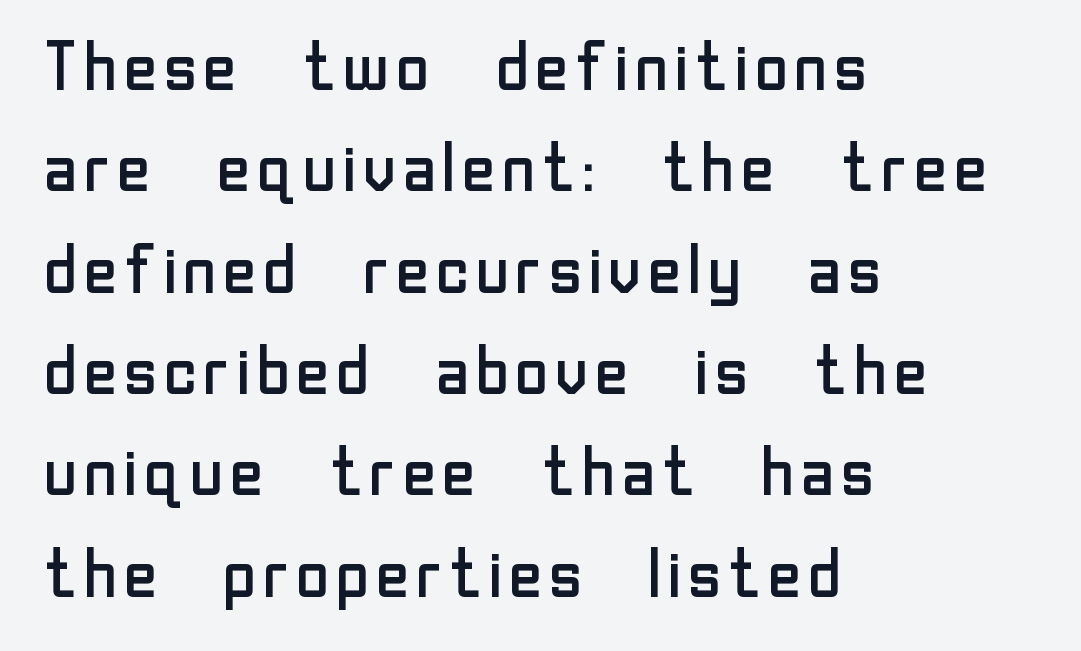
Looks like regular typesetting: each glyph gets only the width it needs. Upright lettering throughout. The typesetting does not lean heavy: it is not bold. If you measured baseline to baseline, you'd find a middling distance. Is the block centered? No — it sits flush against the left margin. Type style note: lacks serifs.
